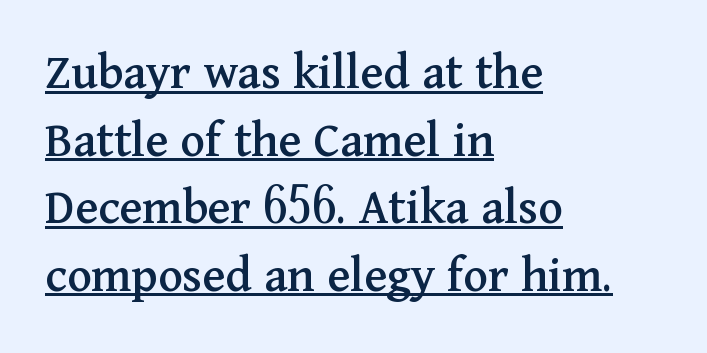
The image shows 52 px serif type, upright; set left-aligned, normal line spacing (1.3x), normal letter spacing, underlined; medium stroke contrast and a medium x-height.
